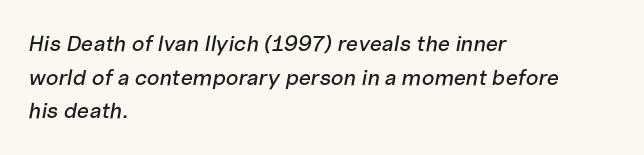
Honestly, the letter spacing is just normal — you wouldn't notice it. Descender tails drop into unmarked territory. Reading down the block, your eye returns to a fixed left position each line. The passage shown leans; its letterforms are oblique. Vertical spacing — default.
